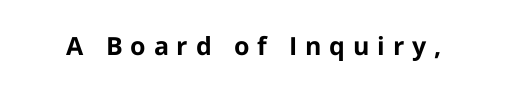
Characters follow at a spacing far wider than the type designer built in. Strong, thick strokes mark this as bold type. The typography opts for an upright posture over an oblique one. This rendering features lettering with no underline.
